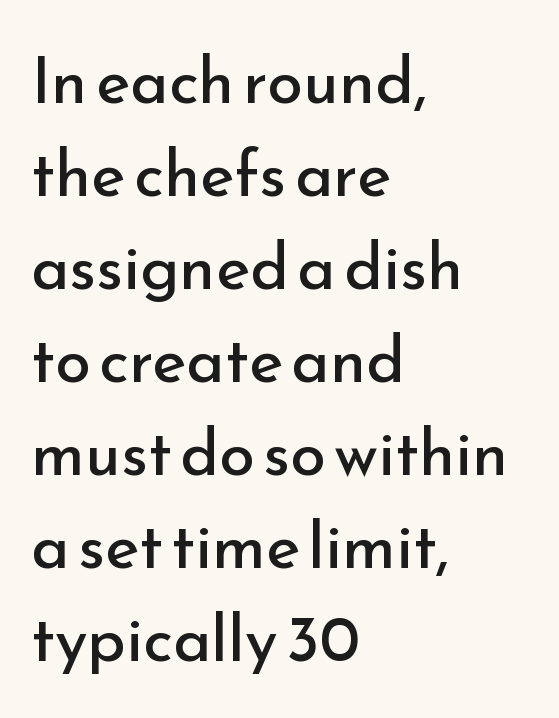
The image shows 65 px regular-weight sans-serif type, upright; set left-aligned, normal line spacing (1.43x), normal letter spacing, not underlined; low stroke contrast and a small x-height.
